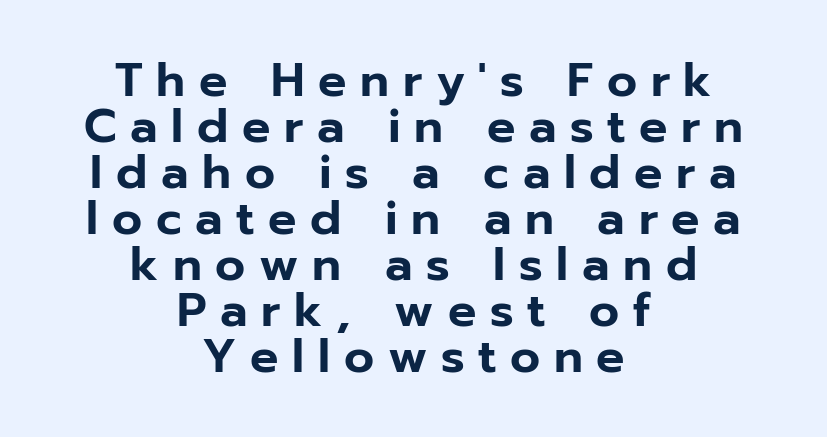
The image shows 47 px sans-serif type, upright; set centered, tight line spacing (0.98x), unusually wide letter spacing (+0.29 em), not underlined; low stroke contrast and a medium x-height.
